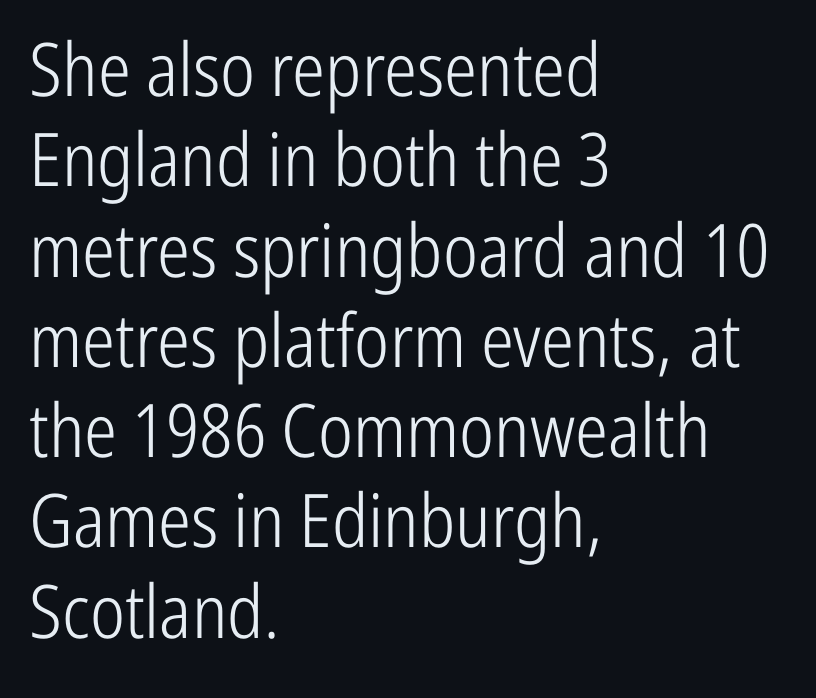
{"serif": "no", "italic": "no", "bold": "no", "weight": "light", "width": "condensed", "stroke_contrast": "low", "x_height": "medium", "monospaced": "no", "underline": "no", "align": "left", "line_spacing_ratio": 1.22, "letter_spacing": "normal", "letter_spacing_em": 0.0, "glyph_px": 74}
